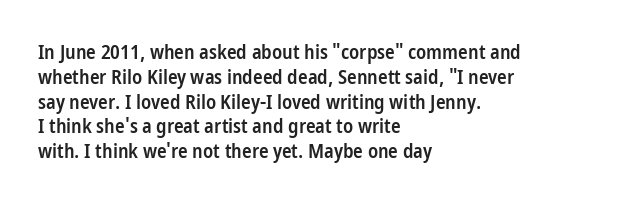
Q: Is the text bold? A: Semi-bold.
Q: Is the text italic (slanted)? A: No, it is upright.
Q: Is the text underlined? A: No.
Q: How is the paragraph aligned? A: Left-aligned.
Q: Is the spacing between letters normal or unusually wide? A: Normal.
